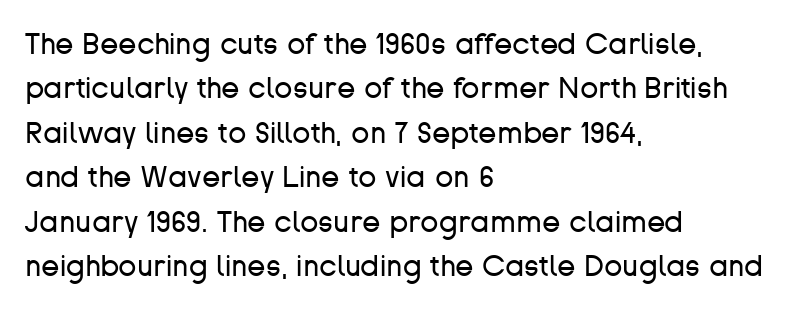
{"serif": "no", "italic": "no", "bold": "no", "weight": "regular", "width": "normal", "stroke_contrast": "low", "x_height": "medium", "monospaced": "no", "underline": "no", "align": "left", "line_spacing": "normal", "line_spacing_ratio": 1.48, "letter_spacing": "normal", "letter_spacing_em": 0.0, "glyph_px": 30}
